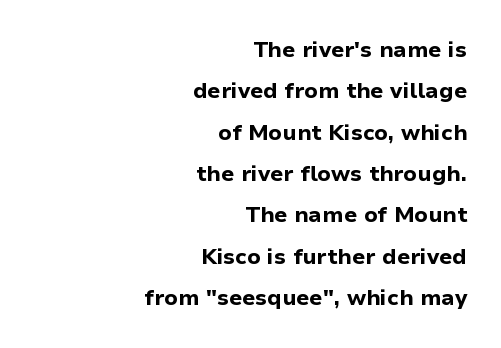
{"italic": "no", "bold": "yes", "underline": "no", "align": "right", "line_spacing_ratio": 1.88, "letter_spacing": "normal", "letter_spacing_em": 0.0, "glyph_px": 22}
